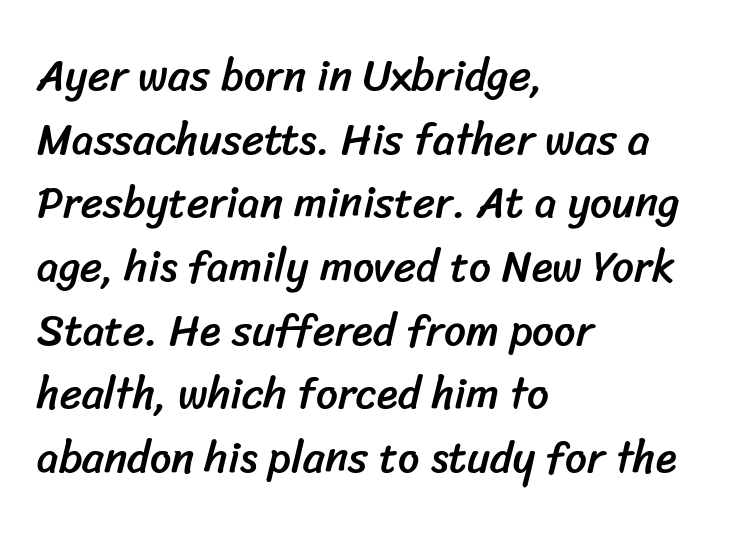
Q: Is the typeface a serif or a sans-serif typeface? A: Sans-serif.
Q: Is the text underlined? A: No.
Q: How is the paragraph aligned? A: Left-aligned.
Q: Is the spacing between letters normal or unusually wide? A: Normal.
Q: Is the spacing between lines tight, normal or loose? A: Normal.
Q: Width (condensed, normal, or wide)? A: Normal.
Q: Stroke contrast? A: Low.
Q: x-height? A: Medium.
Q: Monospaced? A: No.
